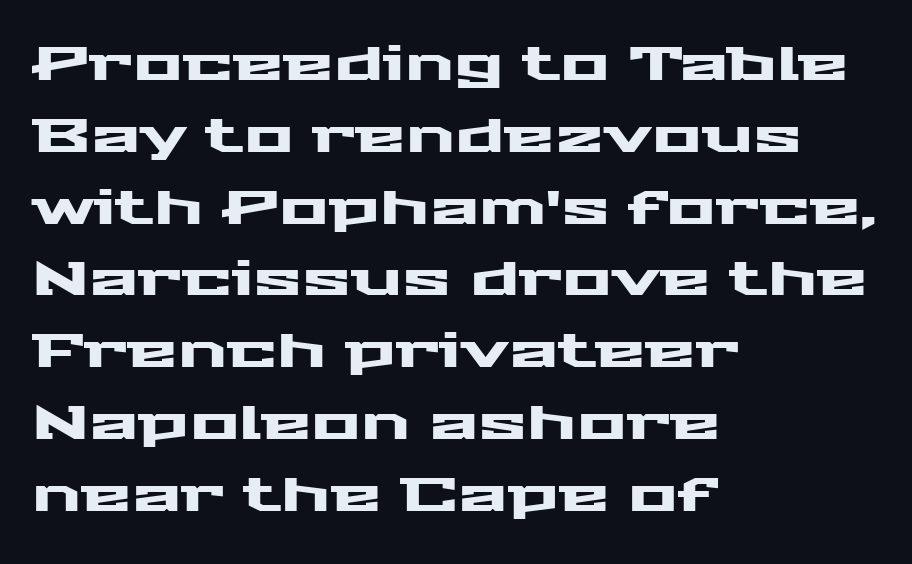
{"serif": "no", "italic": "no", "width": "wide", "stroke_contrast": "medium", "x_height": "medium", "monospaced": "no", "underline": "no", "align": "left", "line_spacing": "normal", "line_spacing_ratio": 1.56, "letter_spacing": "normal", "letter_spacing_em": 0.0, "glyph_px": 46}
